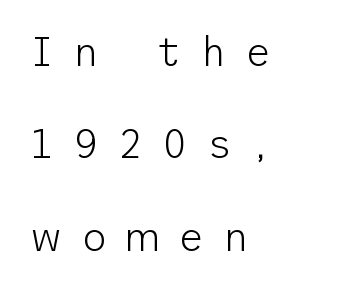
The image shows 40 px light sans-serif type, upright; set left-aligned, loose line spacing (2.31x), unusually wide letter spacing (+0.46 em), not underlined; low stroke contrast and a medium x-height.
